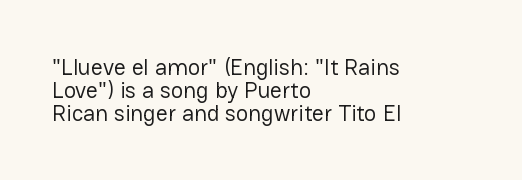
Compared with typical paragraphs, the rows here are closer together. Descender tails drop into unmarked territory. The tracking reads as untouched default to a designer's eye. The paragraph has a hard left edge and a soft right edge. This is not heavy type; no bold has been used.
